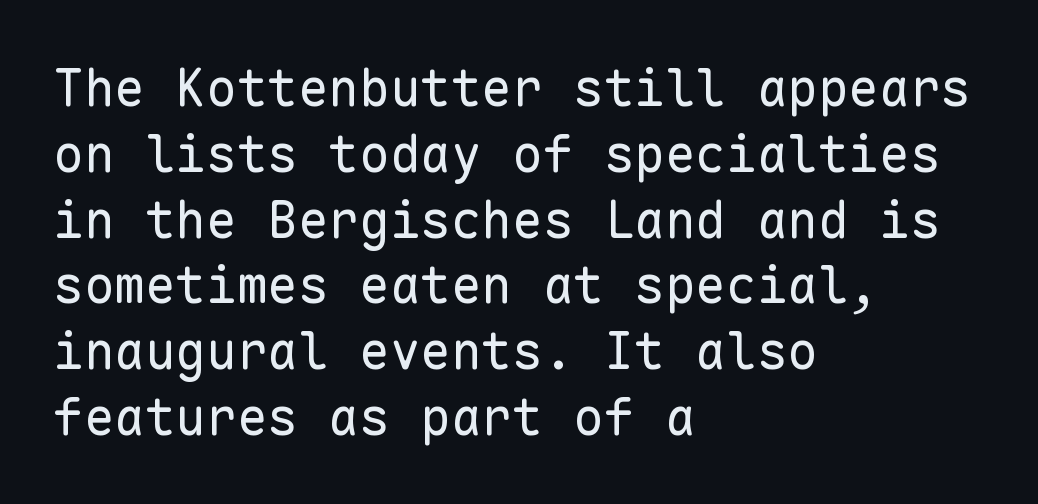
{"serif": "no", "italic": "no", "bold": "no", "weight": "regular", "width": "normal", "stroke_contrast": "low", "x_height": "medium", "monospaced": "yes", "underline": "no", "align": "left", "line_spacing": "normal", "line_spacing_ratio": 1.29, "letter_spacing": "normal", "letter_spacing_em": 0.0, "glyph_px": 51}
